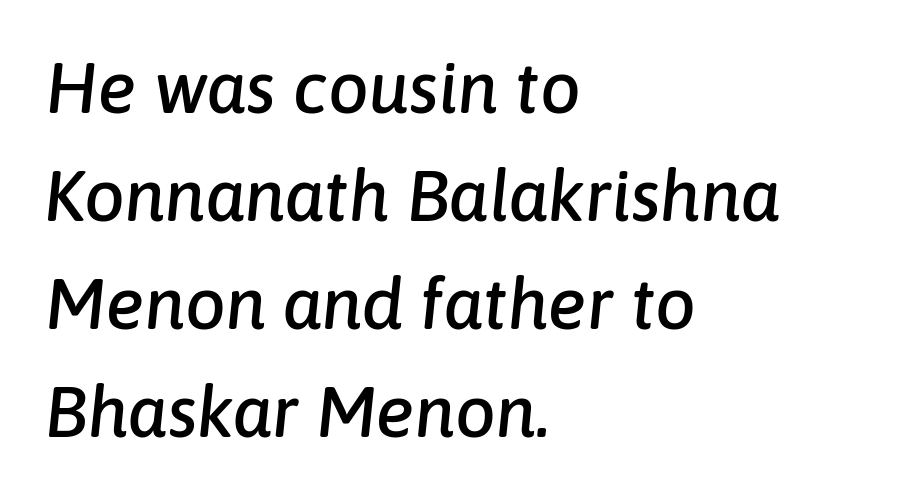
Q: Is the text italic (slanted)? A: Yes, it leans right by about 6 degrees.
Q: Is the text underlined? A: No.
Q: How is the paragraph aligned? A: Left-aligned.
Q: Is the spacing between letters normal or unusually wide? A: Normal.
Q: Is the spacing between lines tight, normal or loose? A: Normal.
Q: Width (condensed, normal, or wide)? A: Normal.
Q: Stroke contrast? A: Low.
Q: x-height? A: Medium.
Q: Monospaced? A: No.
